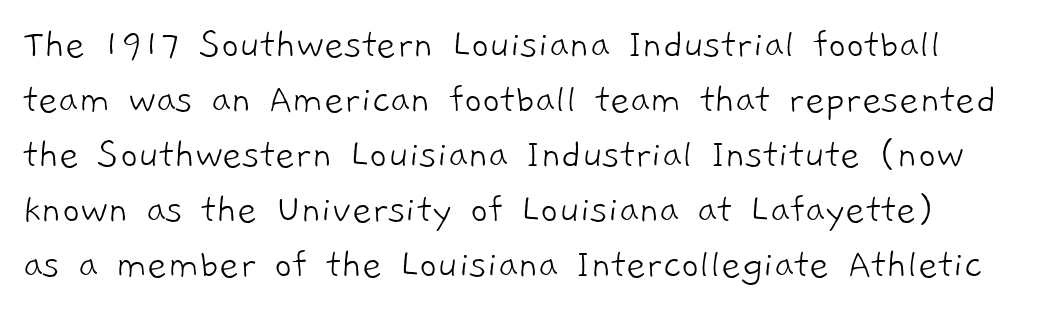
Q: Is the text bold? A: No.
Q: Is the typeface a serif or a sans-serif typeface? A: Sans-serif.
Q: Is the text underlined? A: No.
Q: Is the spacing between letters normal or unusually wide? A: Normal.
Q: Is the spacing between lines tight, normal or loose? A: Normal.
Q: Width (condensed, normal, or wide)? A: Normal.
Q: Stroke contrast? A: Low.
Q: x-height? A: Medium.
Q: Monospaced? A: No.
